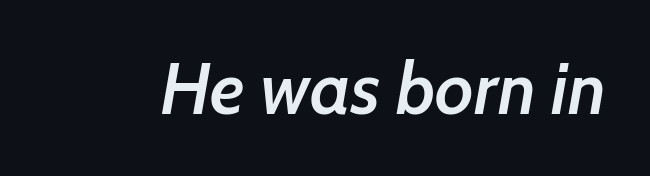
Descenders hang freely into open space. The rendering uses natural spacing where letterforms have individual widths. The strokes are fattened partway — semibold, not bold. Spacing between characters is what you'd get straight out of the box. Emphasis-style slanted type is in use.
